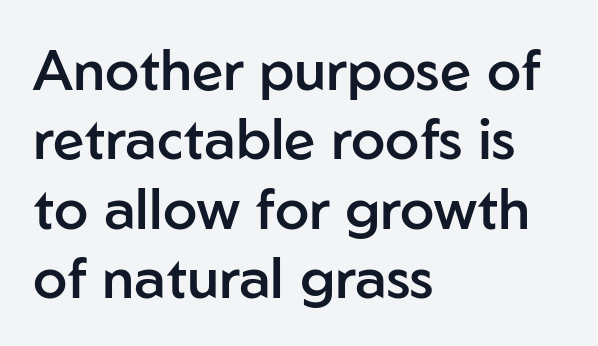
Q: Is the text bold? A: Semi-bold.
Q: Is the text italic (slanted)? A: No, it is upright.
Q: Is the typeface a serif or a sans-serif typeface? A: Sans-serif.
Q: Is the text underlined? A: No.
Q: How is the paragraph aligned? A: Left-aligned.
Q: Is the spacing between letters normal or unusually wide? A: Normal.
Q: Width (condensed, normal, or wide)? A: Normal.
Q: Stroke contrast? A: Low.
Q: x-height? A: Medium.
Q: Monospaced? A: No.
